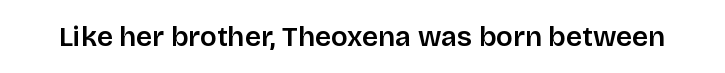
Q: Is the text italic (slanted)? A: No, it is upright.
Q: Is the typeface a serif or a sans-serif typeface? A: Sans-serif.
Q: Is the text underlined? A: No.
Q: Is the spacing between letters normal or unusually wide? A: Normal.
Q: Width (condensed, normal, or wide)? A: Normal.
Q: Stroke contrast? A: Low.
Q: x-height? A: Large.
Q: Monospaced? A: No.
